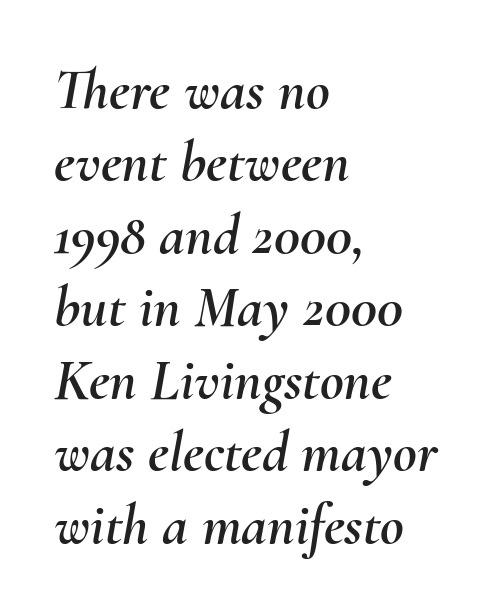
Q: Is the text italic (slanted)? A: Yes, it leans right by about 10 degrees.
Q: Is the text underlined? A: No.
Q: How is the paragraph aligned? A: Left-aligned.
Q: Is the spacing between letters normal or unusually wide? A: Normal.
Q: Is the spacing between lines tight, normal or loose? A: Normal.
Q: Width (condensed, normal, or wide)? A: Normal.
Q: Stroke contrast? A: Medium.
Q: x-height? A: Small.
Q: Monospaced? A: No.
